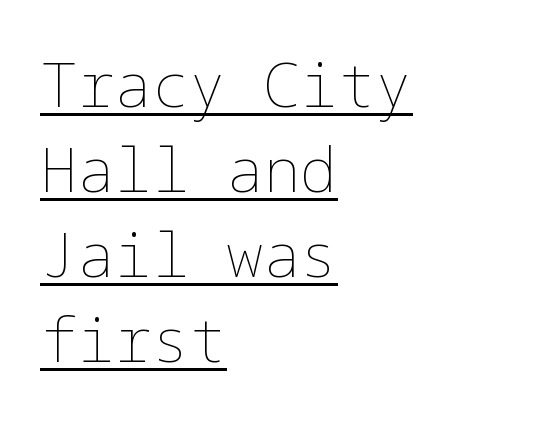
Does the leading feel generous? No, just average. Underlining? Definitely there. Is this a heavy cut? Hardly; it is regular or lighter. Italic? Not at all — the glyphs are vertical. One-word summary of the alignment: left.
